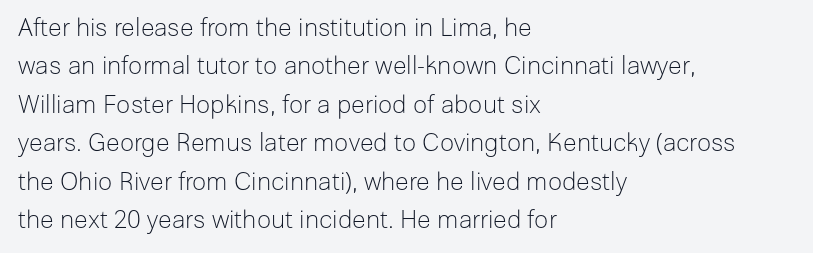
{"italic": "no", "bold": "no", "underline": "no", "align": "left", "line_spacing": "normal", "line_spacing_ratio": 1.54, "letter_spacing": "normal", "letter_spacing_em": 0.0, "glyph_px": 25}
